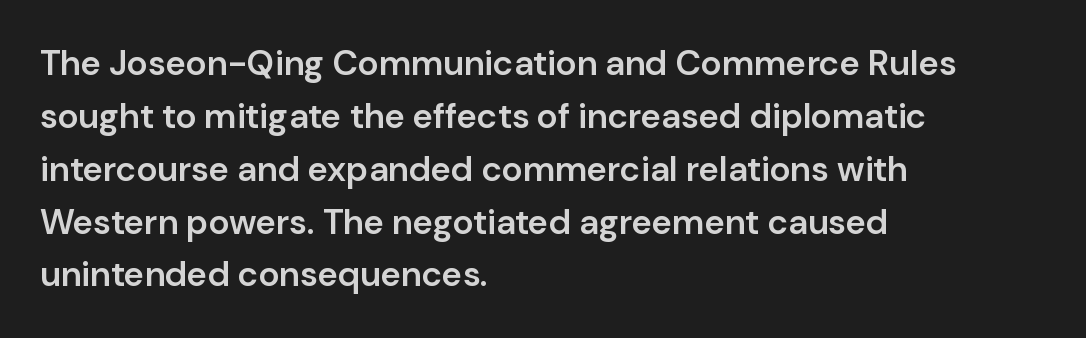
{"serif": "no", "italic": "no", "bold": "semi", "weight": "semibold", "width": "normal", "stroke_contrast": "low", "x_height": "medium", "monospaced": "no", "underline": "no", "align": "left", "line_spacing": "normal", "line_spacing_ratio": 1.51, "letter_spacing": "normal", "letter_spacing_em": 0.0, "glyph_px": 35}
